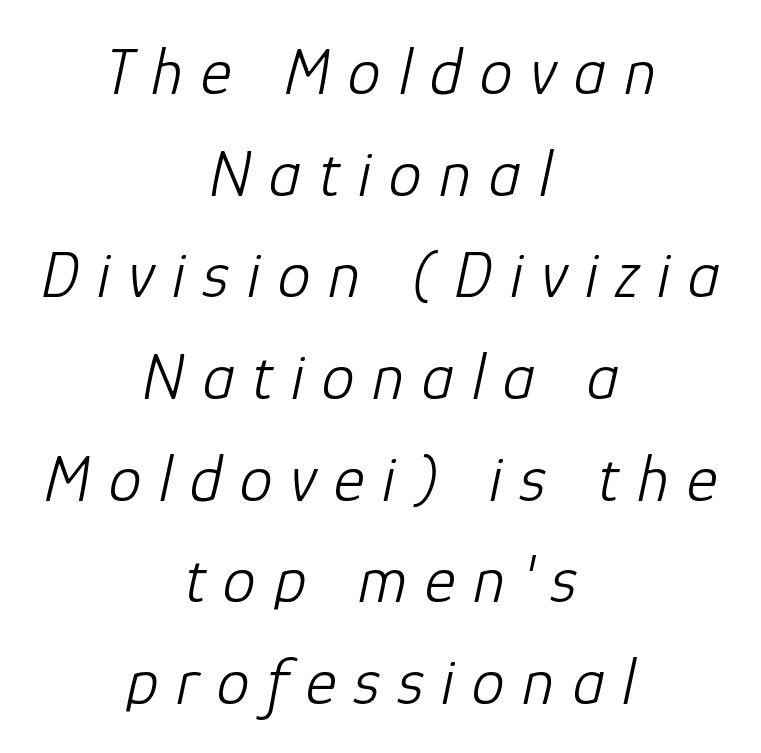
{"italic": "yes", "lean": "right", "slant_degrees": 12, "bold": "no", "weight": "light", "width": "normal", "stroke_contrast": "low", "x_height": "medium", "monospaced": "no", "underline": "no", "align": "center", "line_spacing": "normal", "line_spacing_ratio": 1.54, "letter_spacing": "wide", "letter_spacing_em": 0.27, "glyph_px": 66}
